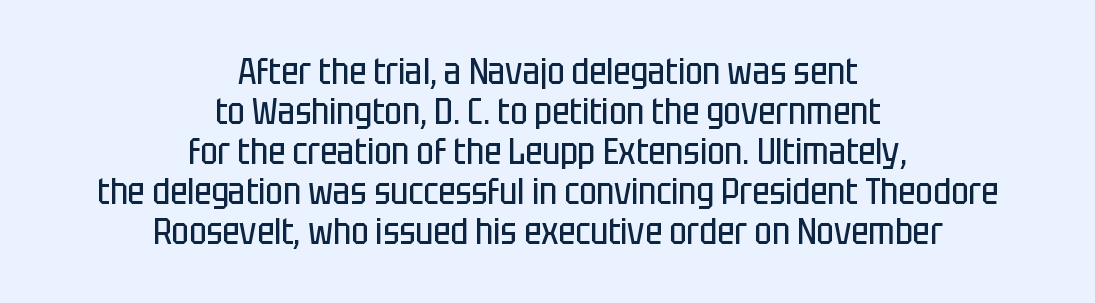
{"serif": "no", "italic": "no", "bold": "no", "weight": "regular", "width": "condensed", "stroke_contrast": "low", "x_height": "large", "monospaced": "no", "underline": "no", "align": "center", "line_spacing": "tight", "line_spacing_ratio": 1.08, "letter_spacing": "normal", "letter_spacing_em": 0.0, "glyph_px": 37}
